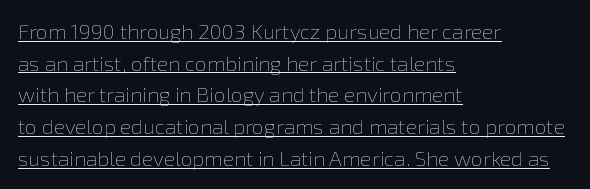
{"italic": "no", "bold": "no", "underline": "yes", "align": "left", "line_spacing": "normal", "line_spacing_ratio": 1.51, "letter_spacing": "normal", "letter_spacing_em": 0.0, "glyph_px": 21}
